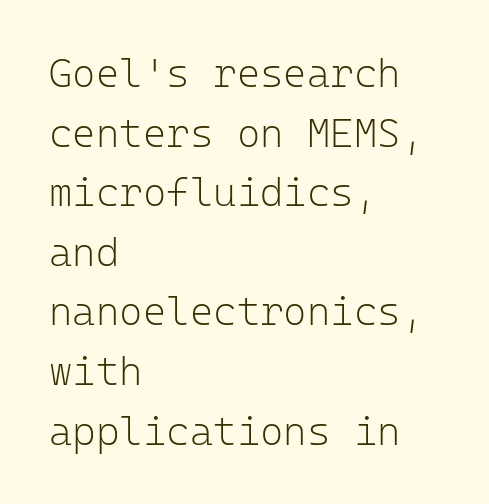
The image shows 40 px light sans-serif type, upright, monospaced; set left-aligned, normal line spacing (1.49x), normal letter spacing, not underlined; low stroke contrast and a medium x-height.
